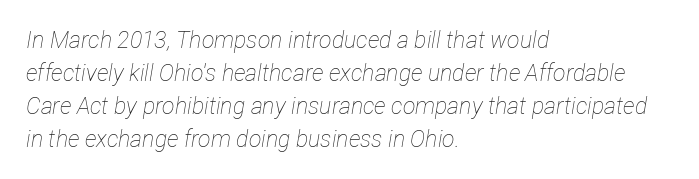
A clean baseline with only descenders dipping below it. Does the leading feel generous? No, just average. The passage shown leans; its letterforms are oblique. Casual observation: everything's shoved over to the left.
